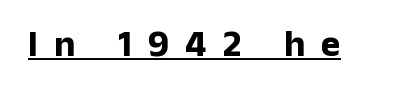
The image shows 37 px bold sans-serif type, upright; set unusually wide letter spacing (+0.44 em), underlined; low stroke contrast and a medium x-height.
